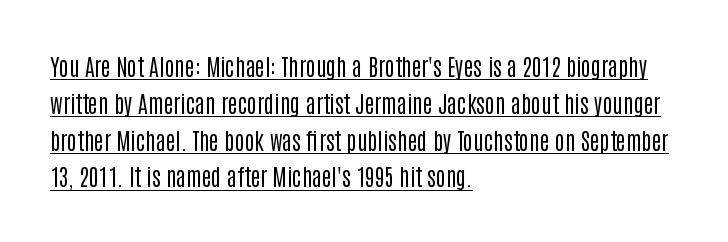
The image shows 23 px text type, upright; set left-aligned, normal line spacing (1.6x), normal letter spacing, underlined.
